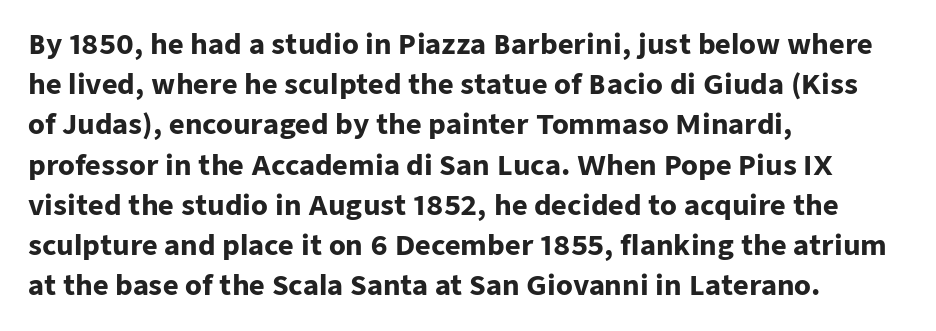
The rag falls on the right side of this text block. The axis of the letterforms is exactly vertical. Descender tails drop into unmarked territory. Inter-character spacing is left at the font's built-in metrics. Heavy, bold letterforms.
